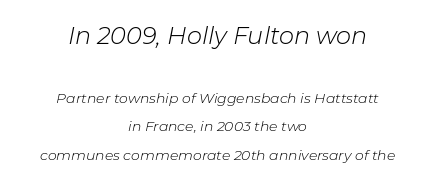
Q: Is the text bold? A: No.
Q: Is the text italic (slanted)? A: Yes, it leans right by about 11 degrees.
Q: Is the text underlined? A: No.
Q: How is the paragraph aligned? A: Centered.
Q: Is the spacing between letters normal or unusually wide? A: Normal.
Q: Is the spacing between lines tight, normal or loose? A: Loose.
Q: Which block of text is set in a larger size, the first (top) or the second (bottom)? A: The first (top) one.
